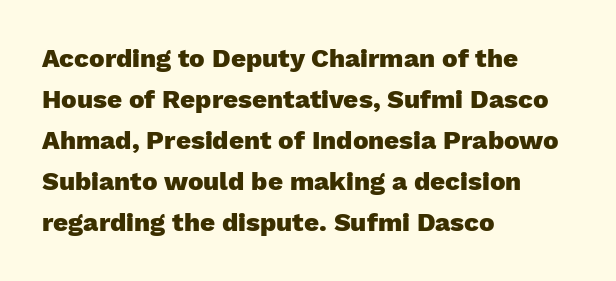
Q: Is the text bold? A: Yes.
Q: Is the text italic (slanted)? A: No, it is upright.
Q: Is the text underlined? A: No.
Q: How is the paragraph aligned? A: Left-aligned.
Q: Is the spacing between letters normal or unusually wide? A: Normal.
Q: Is the spacing between lines tight, normal or loose? A: Normal.
